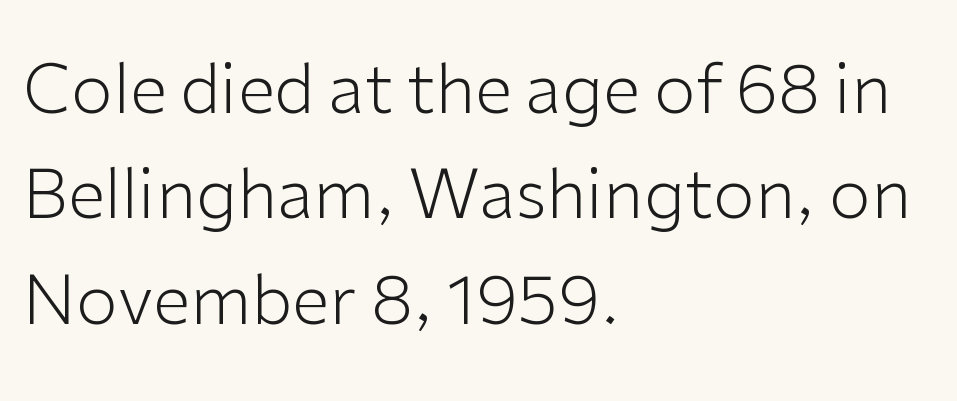
{"serif": "no", "italic": "no", "bold": "no", "weight": "light", "width": "normal", "stroke_contrast": "low", "x_height": "medium", "monospaced": "no", "underline": "no", "align": "left", "line_spacing": "normal", "line_spacing_ratio": 1.55, "letter_spacing": "normal", "letter_spacing_em": 0.0, "glyph_px": 68}
